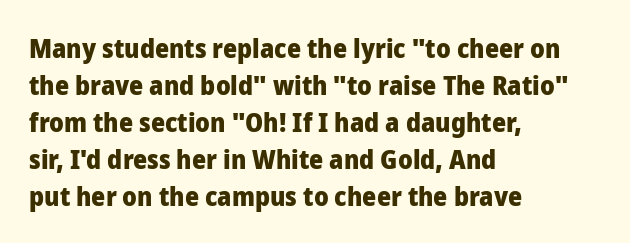
Every character sits straight up, as roman type does. Words appear dense and cohesive because spacing is normal. On the weight axis this lands at bold, roughly 700. In terms of leading, this rendering sits right in the middle.
